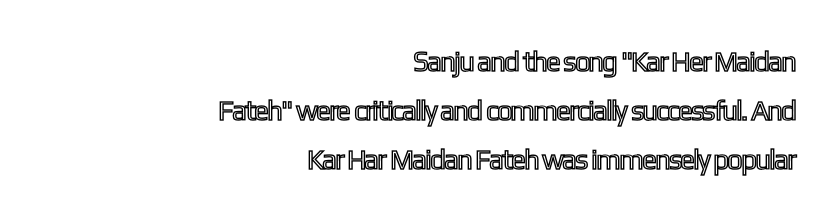
The image shows 28 px condensed type, upright; set right-aligned, line spacing 1.75x, normal letter spacing, not underlined; a medium x-height.
